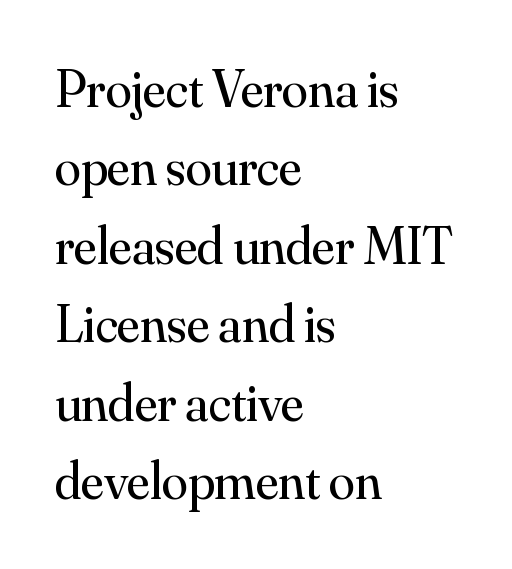
Q: Is the text bold? A: No.
Q: Is the text italic (slanted)? A: No, it is upright.
Q: Is the typeface a serif or a sans-serif typeface? A: Serif.
Q: Is the text underlined? A: No.
Q: How is the paragraph aligned? A: Left-aligned.
Q: Is the spacing between letters normal or unusually wide? A: Normal.
Q: Is the spacing between lines tight, normal or loose? A: Normal.
Q: Width (condensed, normal, or wide)? A: Normal.
Q: Stroke contrast? A: Medium.
Q: x-height? A: Small.
Q: Monospaced? A: No.
